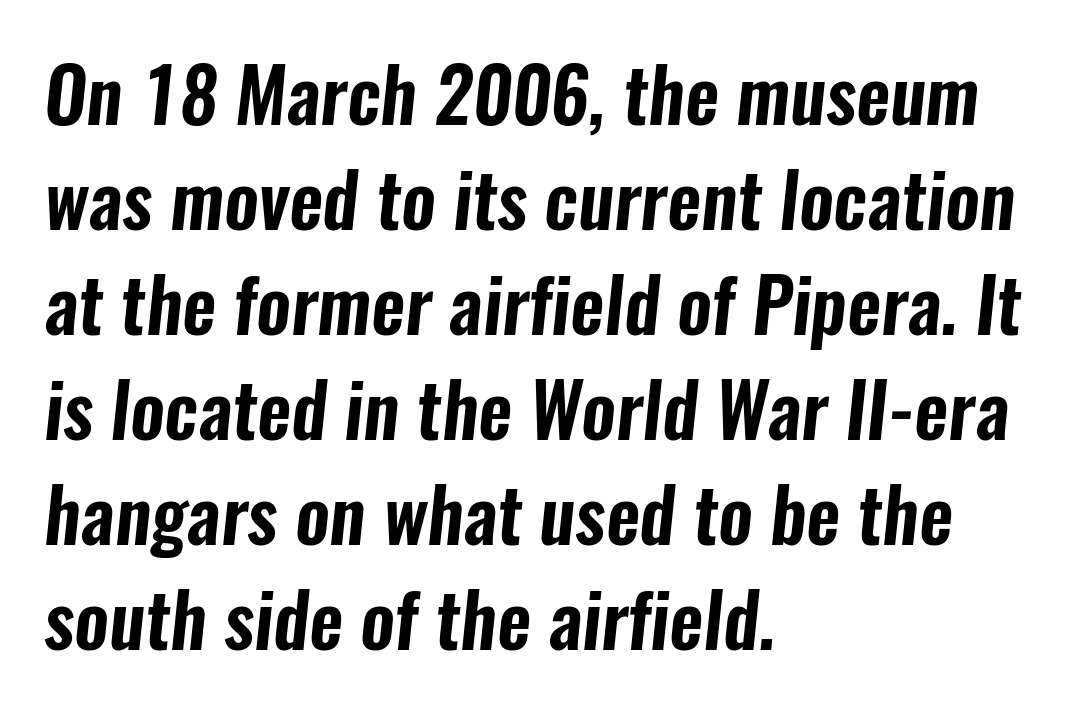
The image shows 74 px condensed sans-serif type; set left-aligned, normal line spacing (1.42x), normal letter spacing, not underlined; low stroke contrast and a medium x-height.
